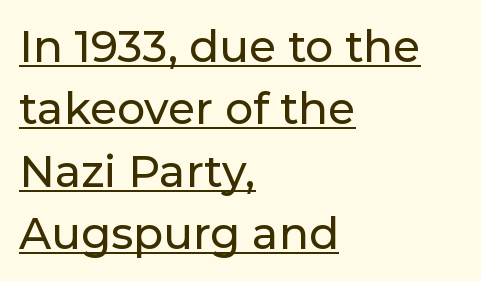
{"serif": "no", "italic": "no", "width": "normal", "stroke_contrast": "low", "x_height": "medium", "monospaced": "no", "underline": "yes", "align": "left", "line_spacing": "normal", "line_spacing_ratio": 1.42, "letter_spacing": "normal", "letter_spacing_em": 0.0, "glyph_px": 44}
